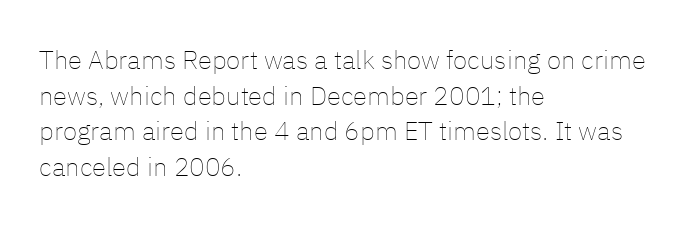
The line texture is even and compact thanks to regular tracking. Honestly, the row spacing looks completely unremarkable. Every row of glyphs begins at an identical x-position on the left. The letters stand straight up with perfectly vertical stems. Stroke thickness stays within the range of a standard reading face or lighter. Unmarked baselines from the first word to the last.
